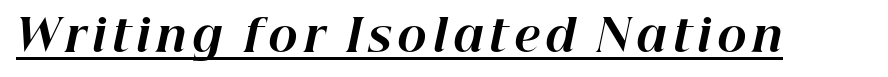
Typesetter's note: full bold, strokes at maximum text heaviness. The rendering applies a slant to the glyphs. The typesetter has applied underlining to the passage shown. Looks like regular typesetting: each glyph gets only the width it needs.
